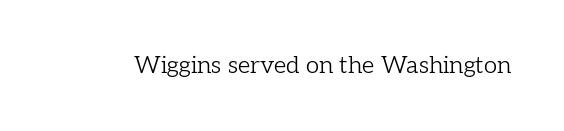
Q: Is the text bold? A: No.
Q: Is the text italic (slanted)? A: No, it is upright.
Q: Is the text underlined? A: No.
Q: Is the spacing between letters normal or unusually wide? A: Normal.
